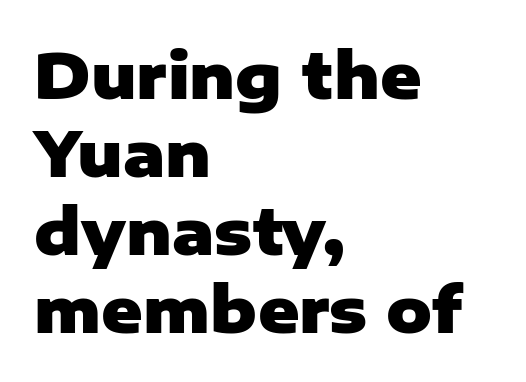
Q: Is the text bold? A: Yes.
Q: Is the text italic (slanted)? A: No, it is upright.
Q: Is the typeface a serif or a sans-serif typeface? A: Sans-serif.
Q: Is the text underlined? A: No.
Q: How is the paragraph aligned? A: Left-aligned.
Q: Is the spacing between letters normal or unusually wide? A: Normal.
Q: Width (condensed, normal, or wide)? A: Normal.
Q: Stroke contrast? A: Low.
Q: x-height? A: Medium.
Q: Monospaced? A: No.
